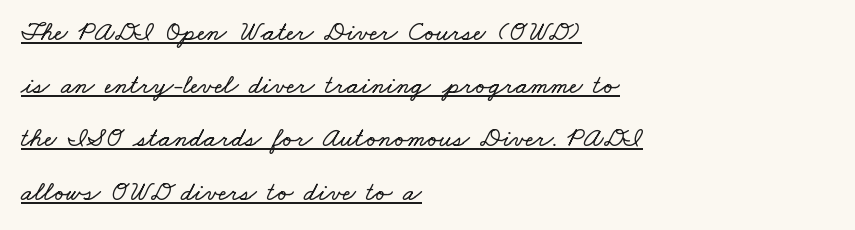
Q: Is the text underlined? A: Yes.
Q: How is the paragraph aligned? A: Left-aligned.
Q: Is the spacing between letters normal or unusually wide? A: Normal.
Q: Is the spacing between lines tight, normal or loose? A: Loose.
